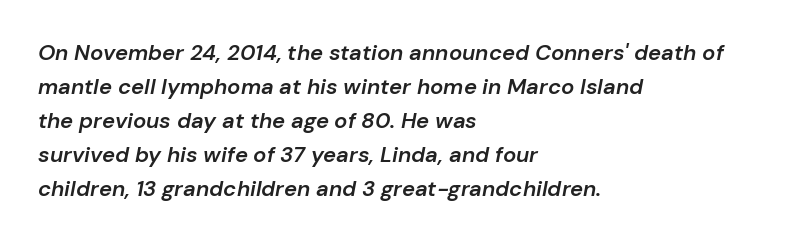
{"italic": "yes", "lean": "right", "slant_degrees": 10, "bold": "semi", "underline": "no", "align": "left", "line_spacing": "normal", "line_spacing_ratio": 1.55, "letter_spacing": "normal", "letter_spacing_em": 0.0, "glyph_px": 22}
